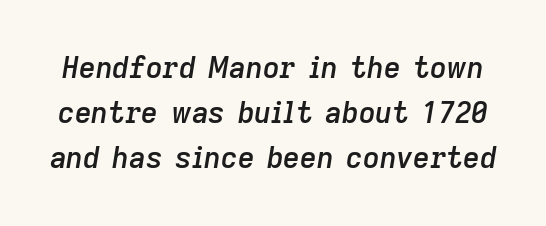
{"italic": "yes", "lean": "right", "slant_degrees": 9, "bold": "semi", "weight": "semibold", "width": "normal", "stroke_contrast": "low", "x_height": "medium", "monospaced": "no", "underline": "no", "line_spacing": "normal", "line_spacing_ratio": 1.56, "letter_spacing": "normal", "letter_spacing_em": 0.0, "glyph_px": 29}
